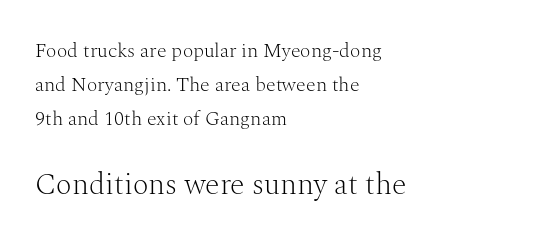
{"serif": "yes", "italic": "no", "bold": "no", "weight": "light", "width": "normal", "stroke_contrast": "medium", "x_height": "medium", "monospaced": "no", "underline": "no", "align": "left", "line_spacing_ratio": 1.71, "letter_spacing": "normal", "letter_spacing_em": 0.0, "larger_block": "second", "size_ratio": 1.5, "glyph_px": 30}
